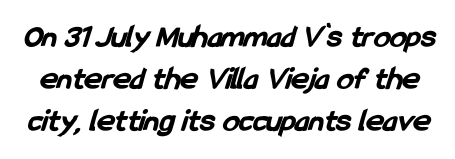
{"serif": "no", "bold": "yes", "weight": "bold", "width": "condensed", "stroke_contrast": "low", "x_height": "medium", "monospaced": "no", "underline": "no", "line_spacing": "normal", "line_spacing_ratio": 1.28, "letter_spacing": "normal", "letter_spacing_em": 0.0, "glyph_px": 33}
